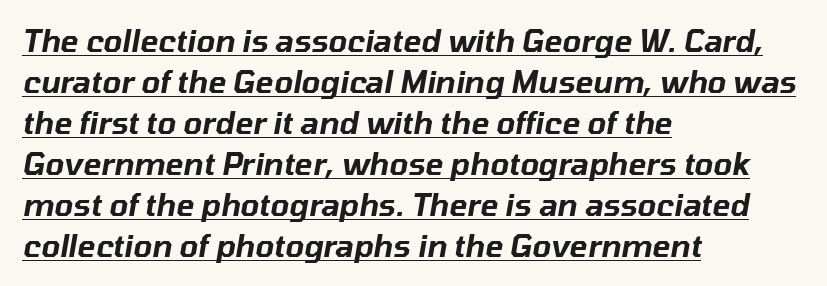
{"italic": "yes", "lean": "right", "slant_degrees": 10, "width": "normal", "stroke_contrast": "low", "x_height": "medium", "monospaced": "no", "underline": "yes", "align": "left", "line_spacing": "normal", "line_spacing_ratio": 1.37, "letter_spacing": "normal", "letter_spacing_em": 0.0, "glyph_px": 30}
